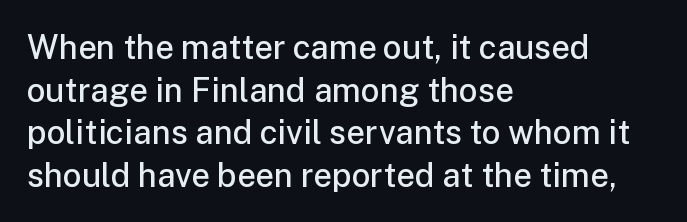
The image shows 33 px semibold sans-serif type, upright; set left-aligned, normal line spacing (1.29x), normal letter spacing, not underlined; low stroke contrast and a medium x-height.
